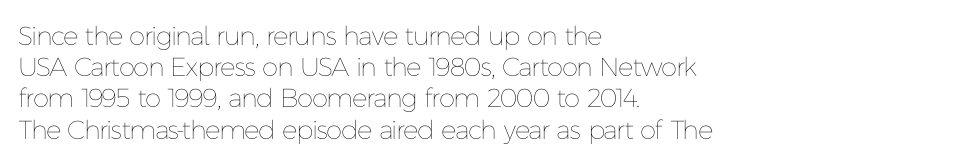
{"italic": "no", "bold": "no", "underline": "no", "align": "left", "line_spacing_ratio": 1.2, "letter_spacing": "normal", "letter_spacing_em": 0.0, "glyph_px": 26}
